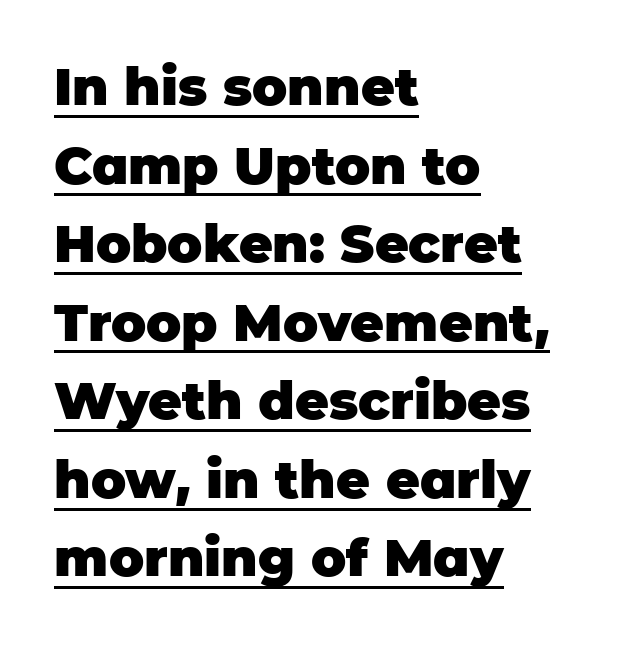
Q: Is the text bold? A: Yes.
Q: Is the text italic (slanted)? A: No, it is upright.
Q: Is the typeface a serif or a sans-serif typeface? A: Sans-serif.
Q: Is the text underlined? A: Yes.
Q: How is the paragraph aligned? A: Left-aligned.
Q: Is the spacing between letters normal or unusually wide? A: Normal.
Q: Is the spacing between lines tight, normal or loose? A: Normal.
Q: Width (condensed, normal, or wide)? A: Normal.
Q: Stroke contrast? A: Low.
Q: x-height? A: Large.
Q: Monospaced? A: No.
